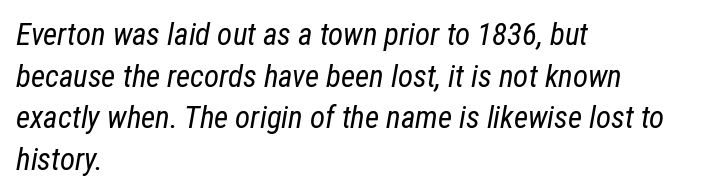
{"italic": "yes", "lean": "right", "slant_degrees": 12, "bold": "no", "weight": "regular", "width": "condensed", "stroke_contrast": "low", "x_height": "medium", "monospaced": "no", "underline": "no", "align": "left", "line_spacing": "normal", "line_spacing_ratio": 1.34, "letter_spacing": "normal", "letter_spacing_em": 0.0, "glyph_px": 31}
